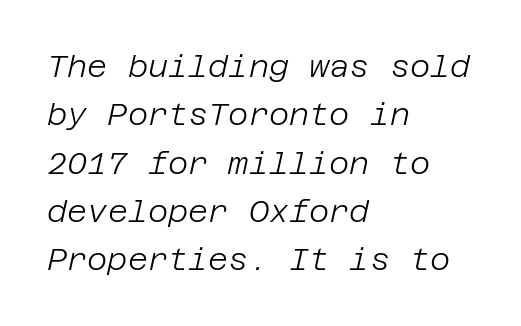
The image shows 31 px light type, italic (leaning right); set left-aligned, normal line spacing (1.56x), normal letter spacing, not underlined; low stroke contrast and a large x-height.
